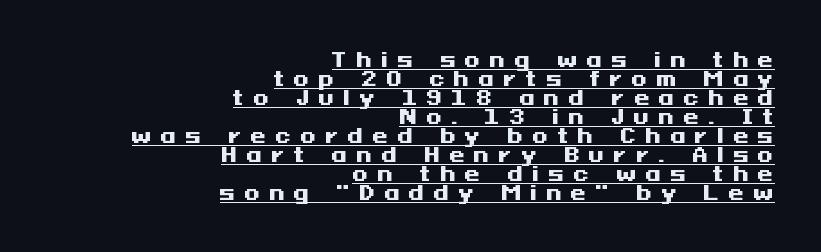
Q: Is the text bold? A: Yes.
Q: Is the text italic (slanted)? A: No, it is upright.
Q: Is the text underlined? A: Yes.
Q: How is the paragraph aligned? A: Right-aligned.
Q: Is the spacing between letters normal or unusually wide? A: Unusually wide.
Q: Is the spacing between lines tight, normal or loose? A: Tight.
